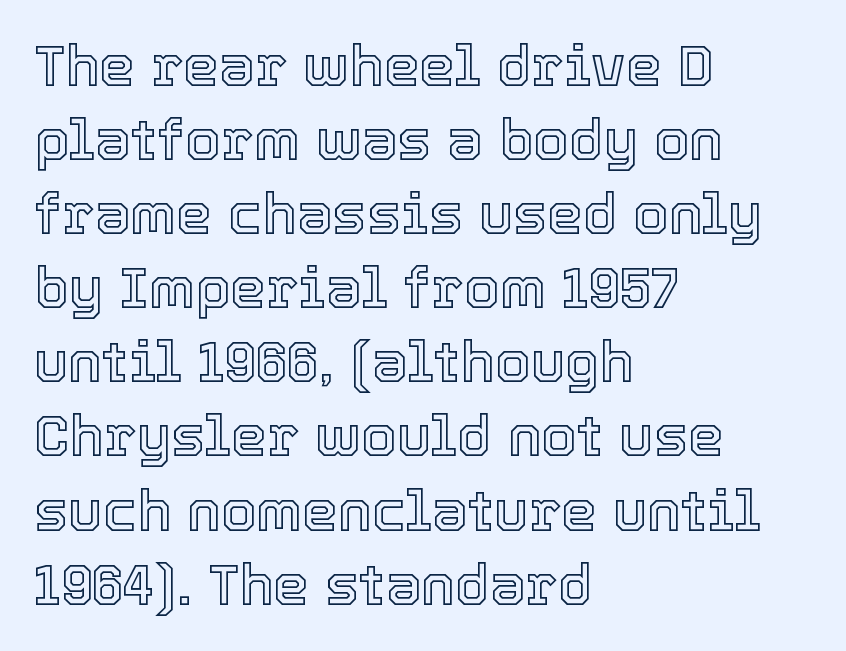
Q: Is the text italic (slanted)? A: No, it is upright.
Q: Is the text underlined? A: No.
Q: How is the paragraph aligned? A: Left-aligned.
Q: Is the spacing between letters normal or unusually wide? A: Normal.
Q: Is the spacing between lines tight, normal or loose? A: Normal.
Q: Width (condensed, normal, or wide)? A: Normal.
Q: x-height? A: Medium.
Q: Monospaced? A: No.
